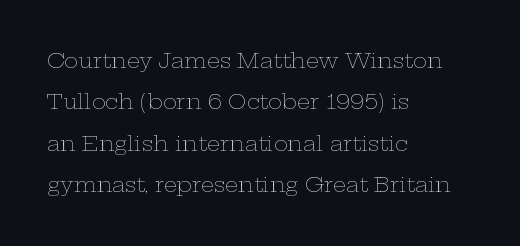
Q: Is the text bold? A: No.
Q: Is the text italic (slanted)? A: No, it is upright.
Q: Is the text underlined? A: No.
Q: How is the paragraph aligned? A: Left-aligned.
Q: Is the spacing between letters normal or unusually wide? A: Normal.
Q: Is the spacing between lines tight, normal or loose? A: Loose.
